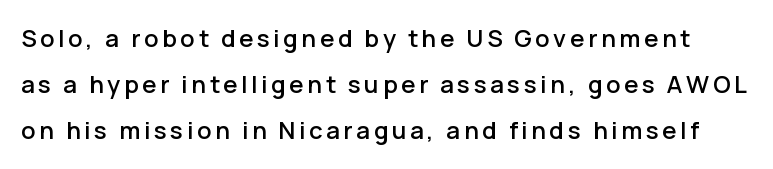
Check under the words: just untouched page. Ascenders rise straight up at ninety degrees. Baseline-to-baseline distance is far greater than the letter height.
